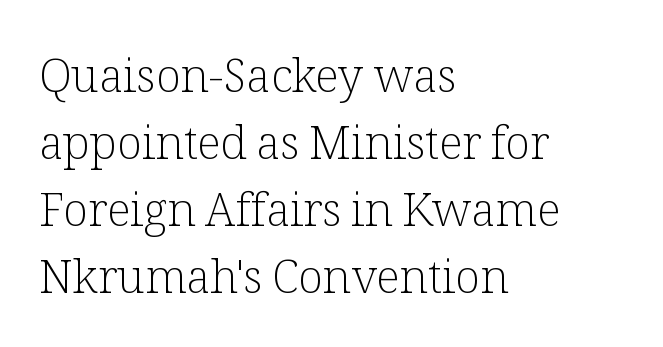
The image shows 46 px light serif type, upright; set left-aligned, normal line spacing (1.46x), normal letter spacing, not underlined; low stroke contrast and a medium x-height.
